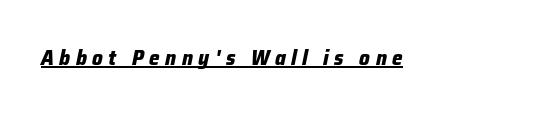
{"italic": "yes", "lean": "right", "slant_degrees": 12, "bold": "yes", "underline": "yes", "letter_spacing": "wide", "letter_spacing_em": 0.26, "glyph_px": 21}
